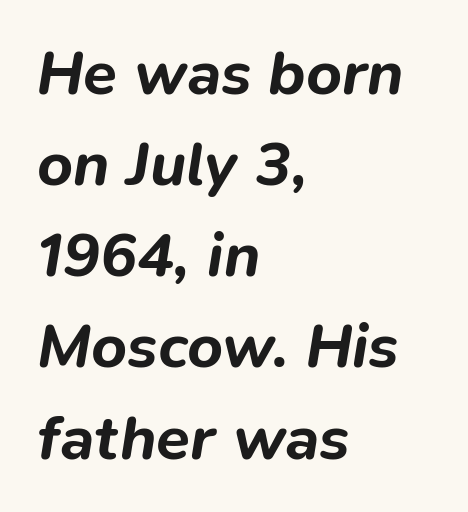
{"italic": "yes", "lean": "right", "slant_degrees": 9, "bold": "yes", "weight": "bold", "width": "normal", "stroke_contrast": "low", "x_height": "medium", "monospaced": "no", "underline": "no", "align": "left", "line_spacing": "normal", "line_spacing_ratio": 1.47, "letter_spacing": "normal", "letter_spacing_em": 0.0, "glyph_px": 62}
